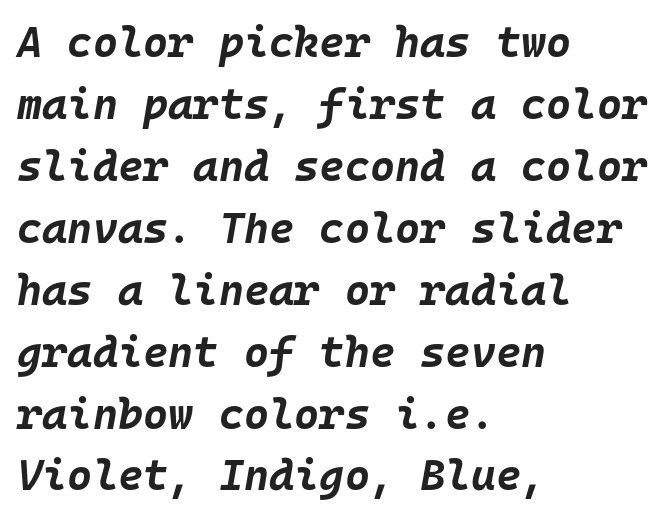
Q: Is the text bold? A: Yes.
Q: Is the text italic (slanted)? A: Yes, it leans right by about 10 degrees.
Q: Is the text underlined? A: No.
Q: How is the paragraph aligned? A: Left-aligned.
Q: Is the spacing between letters normal or unusually wide? A: Normal.
Q: Is the spacing between lines tight, normal or loose? A: Normal.
Q: Width (condensed, normal, or wide)? A: Normal.
Q: Stroke contrast? A: Low.
Q: x-height? A: Large.
Q: Monospaced? A: Yes.
